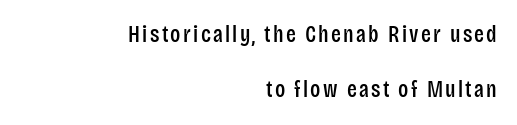
Reading down the block, your eye finds every line finishing at a fixed right position. The letters stand straight up with perfectly vertical stems. The words here are not underlined. Notice the wide empty band between every row — that's loose leading.
